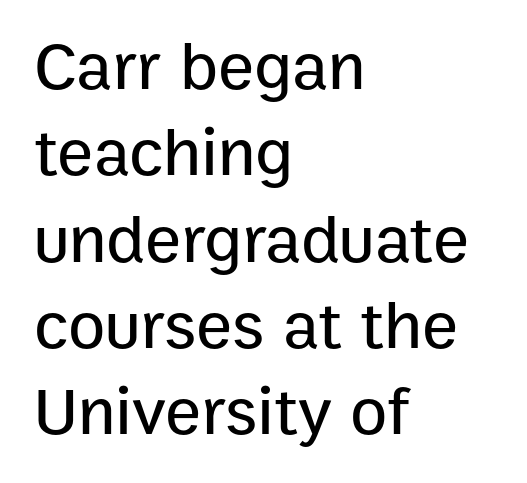
The image shows 68 px sans-serif type, upright; set left-aligned, normal line spacing (1.27x), normal letter spacing, not underlined; low stroke contrast and a medium x-height.
